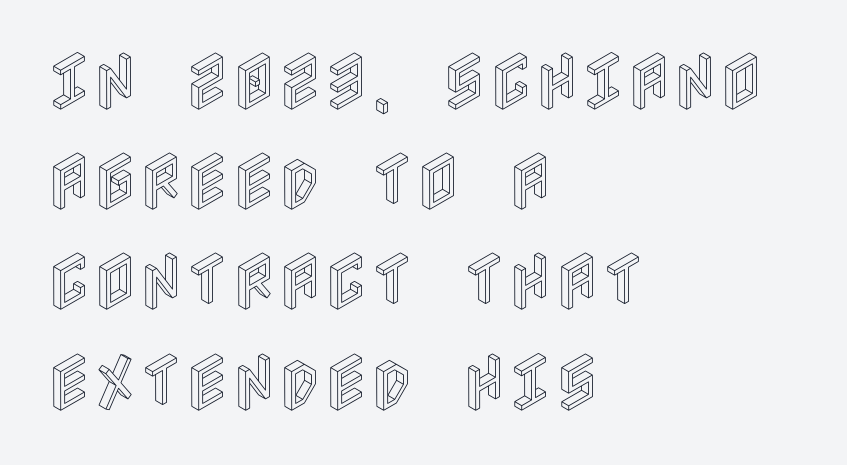
Q: Is the text italic (slanted)? A: No, it is upright.
Q: Is the text underlined? A: No.
Q: How is the paragraph aligned? A: Left-aligned.
Q: Is the spacing between letters normal or unusually wide? A: Normal.
Q: Is the spacing between lines tight, normal or loose? A: Normal.
Q: Width (condensed, normal, or wide)? A: Condensed.
Q: x-height? A: Large.
